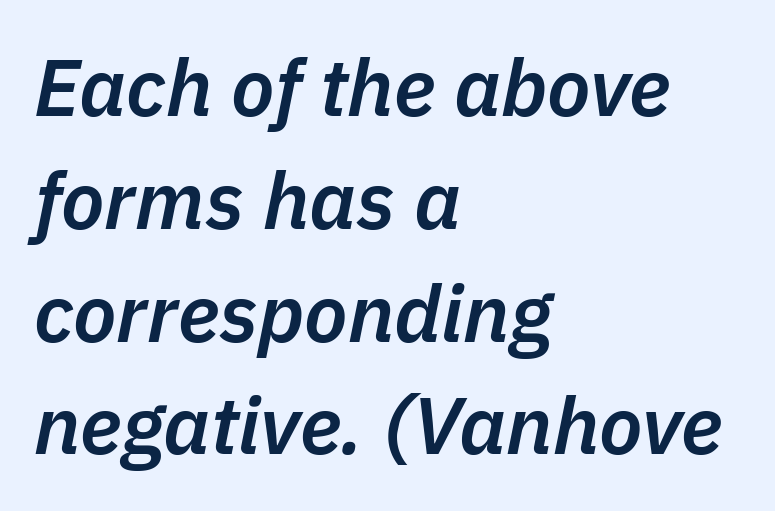
Glyph-to-glyph distance matches everyday printed text. Check under the words: just untouched page. Vertical spacing — default. Rendered with sloped, italic letterforms.
